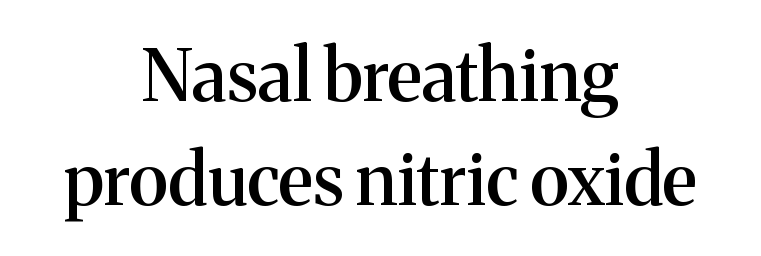
This rendering features lettering with no underline. This rendering uses center alignment, leaving both contours irregular but symmetric. The designer went with a serif here, giving each stem small feet. Students, this is semibold: more ink than regular, less than bold. Posture: vertical. Do the characters align in a grid? No, the font is proportional.
